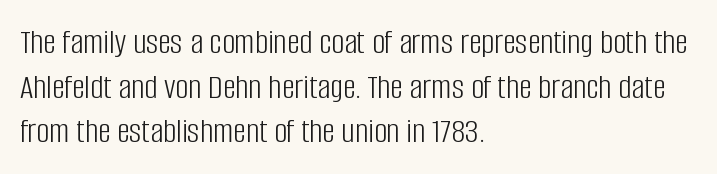
If you drew a line through each stem, it would be perfectly vertical. Notice how the passage keeps a crisp vertical edge on the left only. Stem width sits at or under what a default text font uses. The letters carry no serifs — their stems end cleanly without finishing strokes. Each row of text sits above clean, open space. Note the varied advance widths — an 'i' is clearly narrower than an 'm'.
